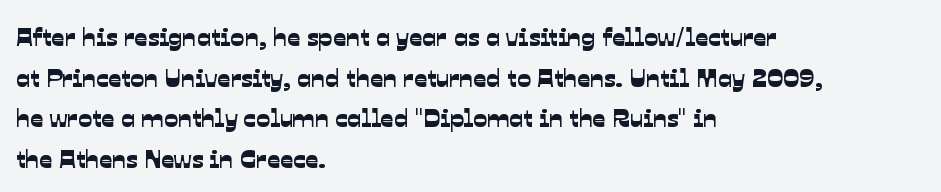
The letterforms sit shoulder to shoulder at normal distance. Successive baselines arrive at the customary interval. Beneath every word, the page is bare. The lines in this sample share a left origin and differ only in where they stop.
